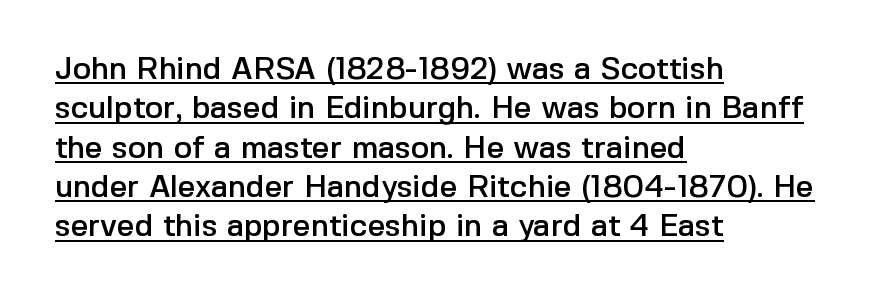
Q: Is the text italic (slanted)? A: No, it is upright.
Q: Is the typeface a serif or a sans-serif typeface? A: Sans-serif.
Q: Is the text underlined? A: Yes.
Q: How is the paragraph aligned? A: Left-aligned.
Q: Is the spacing between letters normal or unusually wide? A: Normal.
Q: Is the spacing between lines tight, normal or loose? A: Normal.
Q: Width (condensed, normal, or wide)? A: Normal.
Q: x-height? A: Medium.
Q: Monospaced? A: No.
